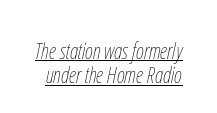
{"italic": "yes", "lean": "right", "slant_degrees": 12, "bold": "no", "underline": "yes", "line_spacing": "tight", "line_spacing_ratio": 1.1, "letter_spacing": "normal", "letter_spacing_em": 0.0, "glyph_px": 22}
